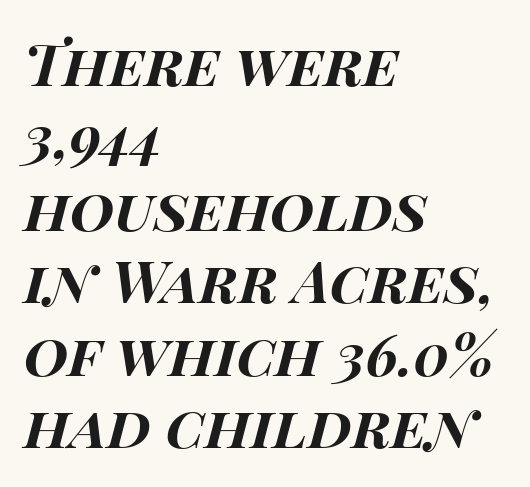
Q: Is the text bold? A: Yes.
Q: Is the text italic (slanted)? A: Yes, it leans right by about 15 degrees.
Q: Is the text underlined? A: No.
Q: How is the paragraph aligned? A: Left-aligned.
Q: Is the spacing between letters normal or unusually wide? A: Normal.
Q: Is the spacing between lines tight, normal or loose? A: Normal.
Q: Width (condensed, normal, or wide)? A: Wide.
Q: Stroke contrast? A: High.
Q: x-height? A: Large.
Q: Monospaced? A: No.
